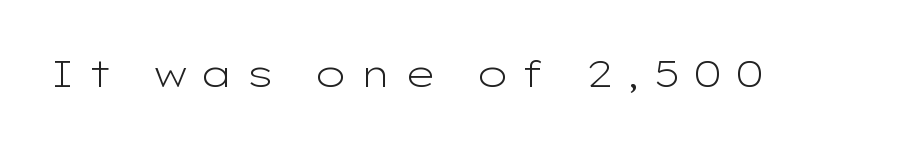
You can tell from the bare stems that sans-serif type was used. A typesetter would call this heavily tracked-out type. Ordinary non-slanted type is in use. Check under the words: just untouched page. This sample has the flowing, uneven cadence of proportional lettering. Vertical stems look standard width or narrower in stroke.
